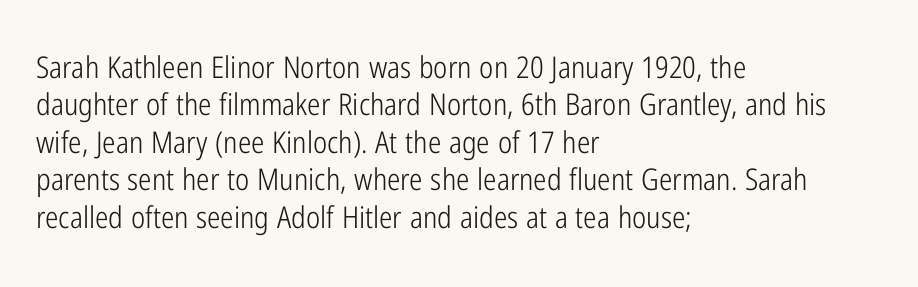
The image shows 30 px light, condensed sans-serif type, upright; set left-aligned, normal line spacing (1.25x), normal letter spacing, not underlined; low stroke contrast and a medium x-height.
